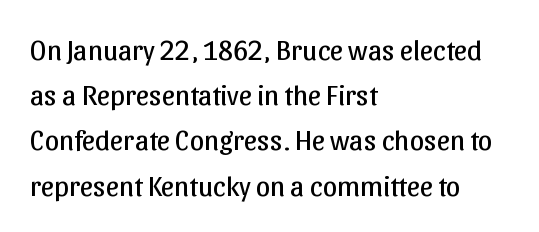
The image shows 29 px regular-weight sans-serif type, upright; set left-aligned, normal line spacing (1.56x), normal letter spacing, not underlined; low stroke contrast and a medium x-height.
